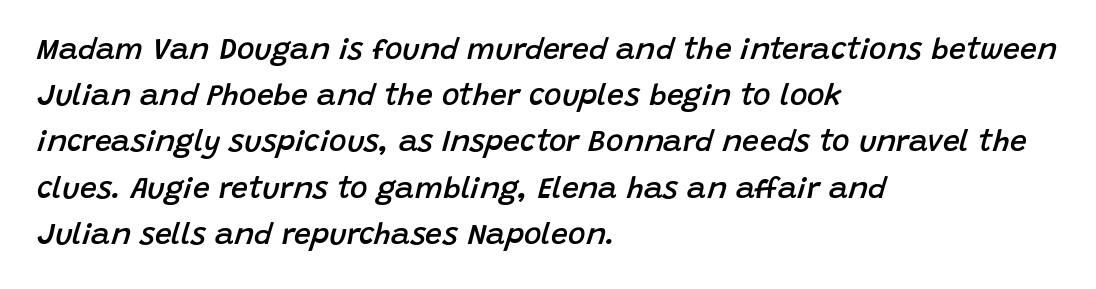
The image shows 30 px semibold type, italic (leaning right); set left-aligned, normal line spacing (1.54x), normal letter spacing, not underlined; low stroke contrast and a large x-height.
